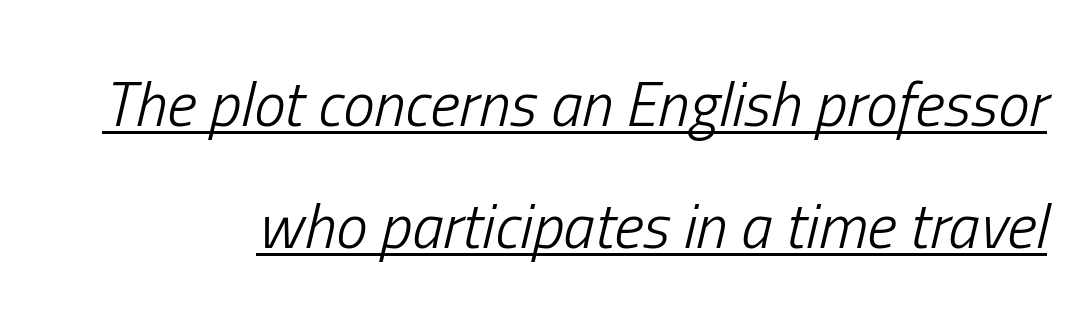
Slant detected: the letters are inclined. Inter-character spacing is left at the font's built-in metrics. You could fit nearly another row in the gap between these rows. The rendering uses natural spacing where letterforms have individual widths. Underline: present. Weight: not bold — regular or lighter.
